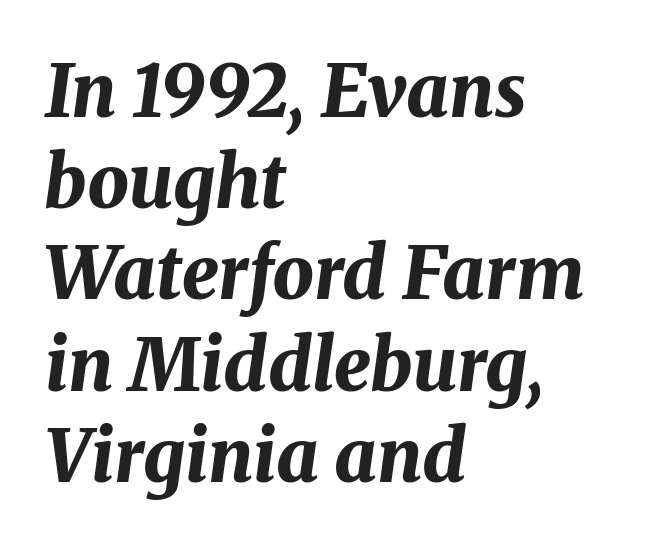
Q: Is the text bold? A: Yes.
Q: Is the text italic (slanted)? A: Yes, it leans right by about 8 degrees.
Q: Is the text underlined? A: No.
Q: How is the paragraph aligned? A: Left-aligned.
Q: Is the spacing between letters normal or unusually wide? A: Normal.
Q: Is the spacing between lines tight, normal or loose? A: Normal.
Q: Width (condensed, normal, or wide)? A: Normal.
Q: Stroke contrast? A: Medium.
Q: x-height? A: Medium.
Q: Monospaced? A: No.
